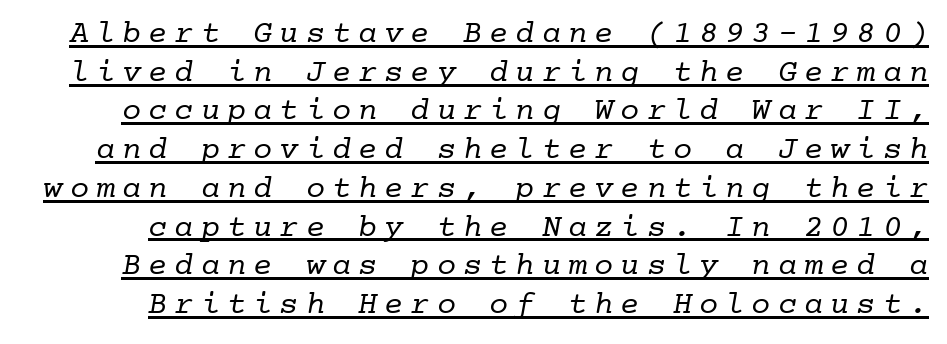
The sample's only ornament is a line tracing under the words. The font family rendered here belongs to the serif group. Characters follow at a spacing far wider than the type designer built in. Weight: regular or lighter.
